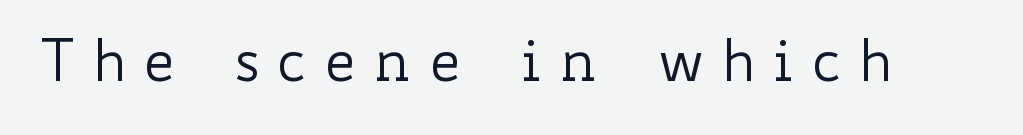
{"italic": "no", "bold": "no", "weight": "regular", "width": "wide", "stroke_contrast": "low", "x_height": "small", "monospaced": "no", "underline": "no", "letter_spacing": "wide", "letter_spacing_em": 0.28, "glyph_px": 58}
